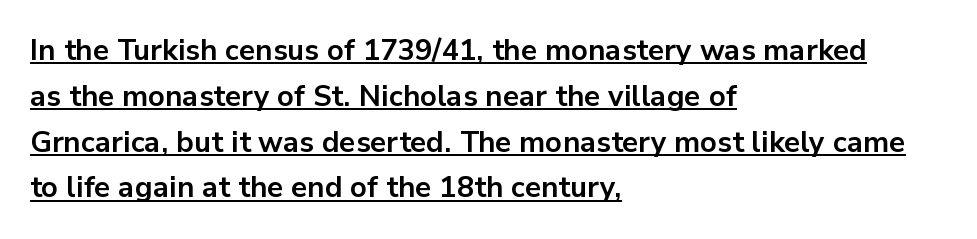
Q: Is the text bold? A: Yes.
Q: Is the text italic (slanted)? A: No, it is upright.
Q: Is the typeface a serif or a sans-serif typeface? A: Sans-serif.
Q: Is the text underlined? A: Yes.
Q: How is the paragraph aligned? A: Left-aligned.
Q: Is the spacing between letters normal or unusually wide? A: Normal.
Q: Is the spacing between lines tight, normal or loose? A: Normal.
Q: Width (condensed, normal, or wide)? A: Normal.
Q: Stroke contrast? A: Low.
Q: x-height? A: Medium.
Q: Monospaced? A: No.
